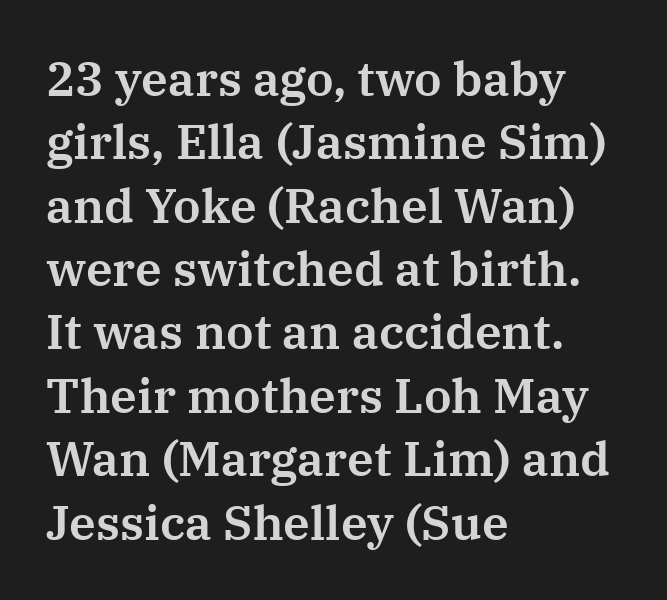
The image shows 48 px serif type, upright; set left-aligned, normal line spacing (1.32x), normal letter spacing, not underlined; medium stroke contrast and a medium x-height.
